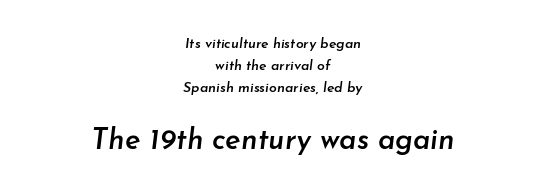
Q: Is the text bold? A: Semi-bold.
Q: Is the text italic (slanted)? A: Yes, it leans right by about 7 degrees.
Q: Is the text underlined? A: No.
Q: How is the paragraph aligned? A: Centered.
Q: Is the spacing between letters normal or unusually wide? A: Normal.
Q: Is the spacing between lines tight, normal or loose? A: Normal.
Q: Which block of text is set in a larger size, the first (top) or the second (bottom)? A: The second (bottom) one.
Q: Width (condensed, normal, or wide)? A: Normal.
Q: Stroke contrast? A: Low.
Q: x-height? A: Small.
Q: Monospaced? A: No.
